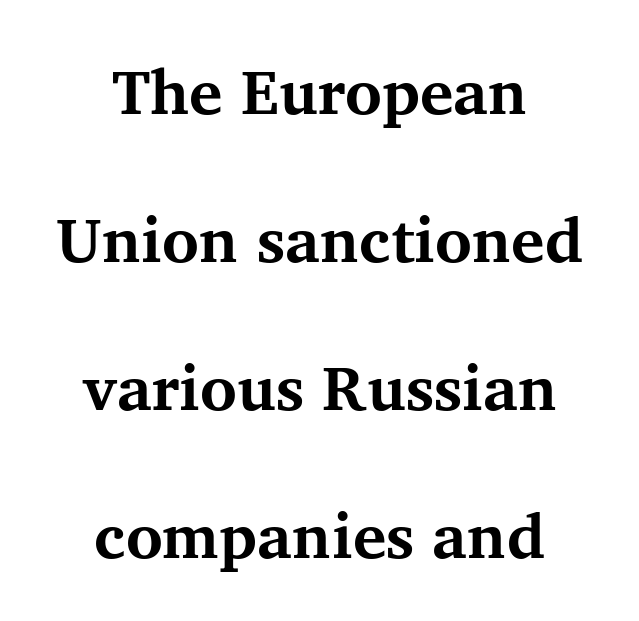
The image shows 63 px bold serif type, upright; set centered, loose line spacing (2.35x), normal letter spacing, not underlined; medium stroke contrast and a medium x-height.
